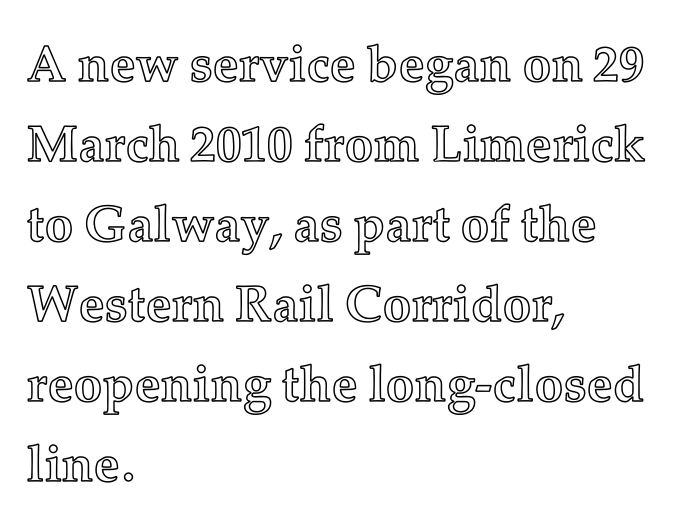
The image shows 51 px text type, upright; set left-aligned, normal line spacing (1.57x), normal letter spacing, not underlined; a medium x-height.
